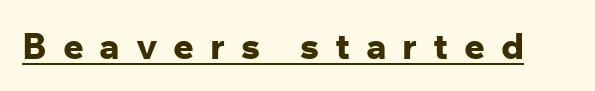
{"serif": "no", "italic": "no", "bold": "yes", "weight": "bold", "width": "normal", "stroke_contrast": "low", "x_height": "medium", "monospaced": "no", "underline": "yes", "letter_spacing": "wide", "letter_spacing_em": 0.44, "glyph_px": 36}
